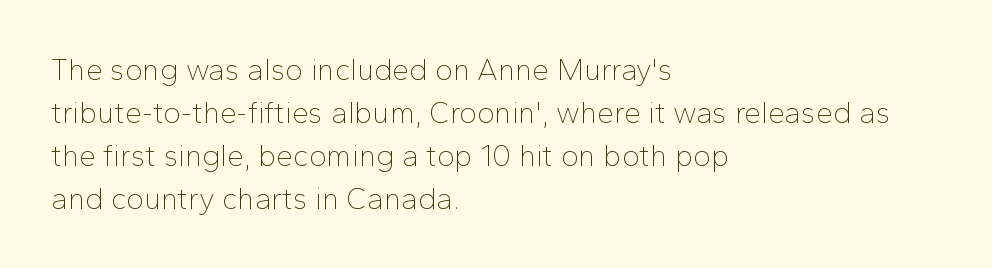
{"serif": "no", "italic": "no", "bold": "no", "weight": "thin", "width": "normal", "stroke_contrast": "low", "x_height": "medium", "monospaced": "no", "underline": "no", "align": "left", "line_spacing": "normal", "line_spacing_ratio": 1.43, "letter_spacing": "normal", "letter_spacing_em": 0.0, "glyph_px": 30}
